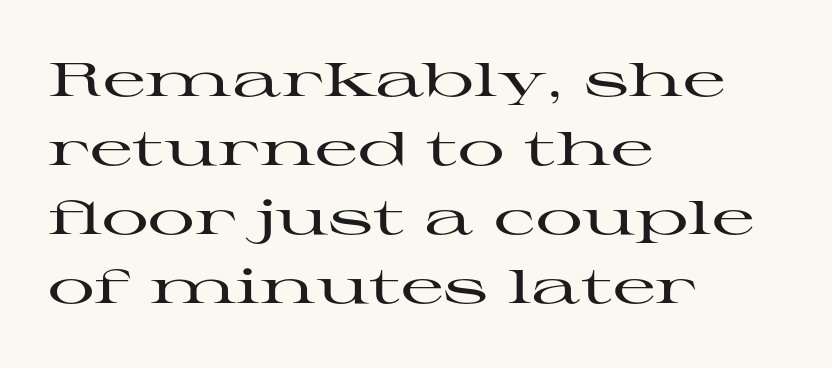
Nope, not italic — everything's standing straight. This block has exactly the height ordinary leading produces. The letters advance in unequal steps, a hallmark of proportional type. Students, note that the glyphs here touch the page at normal intervals. The specimen omits any rule beneath the text block's lines. Classification — serif.
